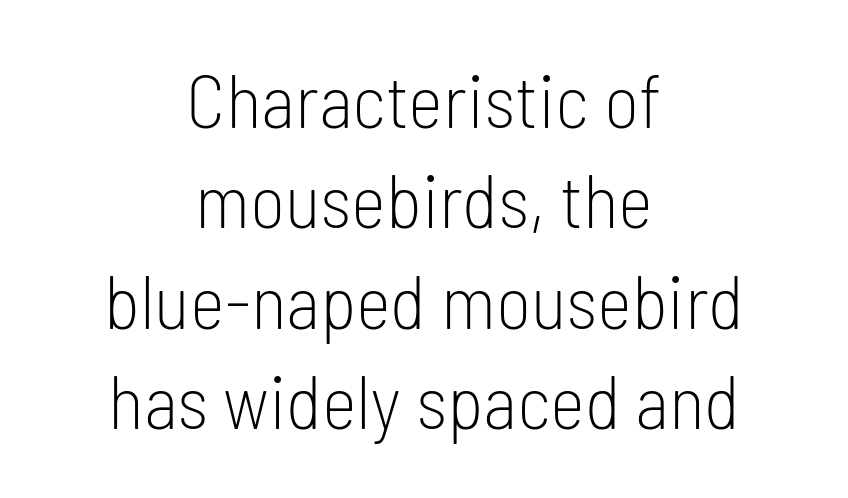
Q: Is the text bold? A: No.
Q: Is the text italic (slanted)? A: No, it is upright.
Q: Is the typeface a serif or a sans-serif typeface? A: Sans-serif.
Q: Is the text underlined? A: No.
Q: How is the paragraph aligned? A: Centered.
Q: Is the spacing between letters normal or unusually wide? A: Normal.
Q: Is the spacing between lines tight, normal or loose? A: Normal.
Q: Width (condensed, normal, or wide)? A: Condensed.
Q: Stroke contrast? A: Low.
Q: x-height? A: Medium.
Q: Monospaced? A: No.
